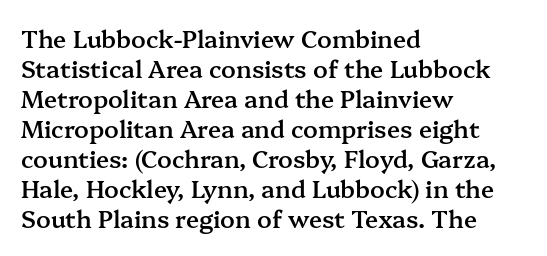
{"italic": "no", "bold": "semi", "underline": "no", "align": "left", "line_spacing": "normal", "line_spacing_ratio": 1.25, "letter_spacing": "normal", "letter_spacing_em": 0.0, "glyph_px": 24}
